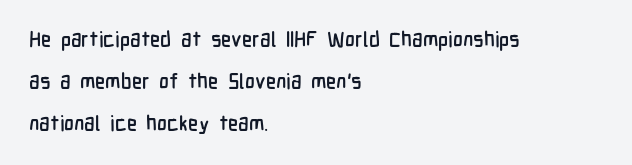
The foot of each line stays bare and open. The tracking reads as untouched default to a designer's eye. These lines were composed using upright roman letters. These lines stack with their left ends in a neat column. Summary of vertical rhythm: relaxed, with wide interline spacing.
